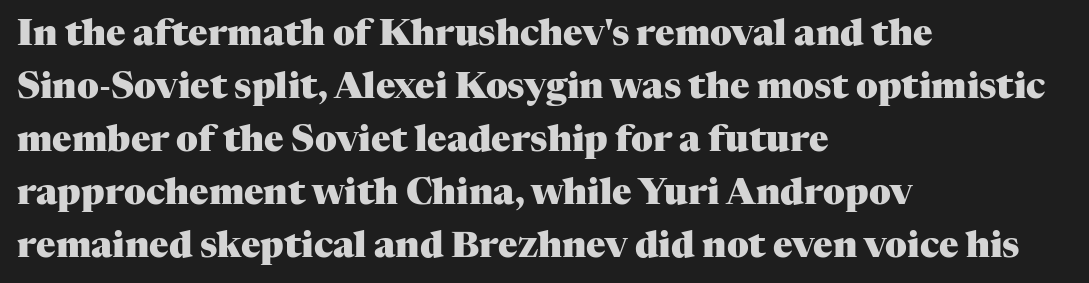
Q: Is the text bold? A: Yes.
Q: Is the text italic (slanted)? A: No, it is upright.
Q: Is the typeface a serif or a sans-serif typeface? A: Serif.
Q: Is the text underlined? A: No.
Q: How is the paragraph aligned? A: Left-aligned.
Q: Is the spacing between letters normal or unusually wide? A: Normal.
Q: Is the spacing between lines tight, normal or loose? A: Normal.
Q: Width (condensed, normal, or wide)? A: Normal.
Q: Stroke contrast? A: Medium.
Q: x-height? A: Medium.
Q: Monospaced? A: No.
